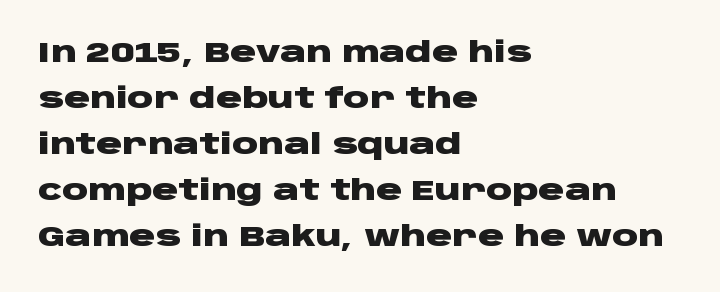
A classic flush-left, rag-right setting is used for this passage. A typesetter would label this face a sans. A normal amount of white space separates one row of letters from the next. A full-strength bold gives these letters their thick strokes. Compared with typical body copy, the letter spacing here is the same. Upright lettering throughout.
